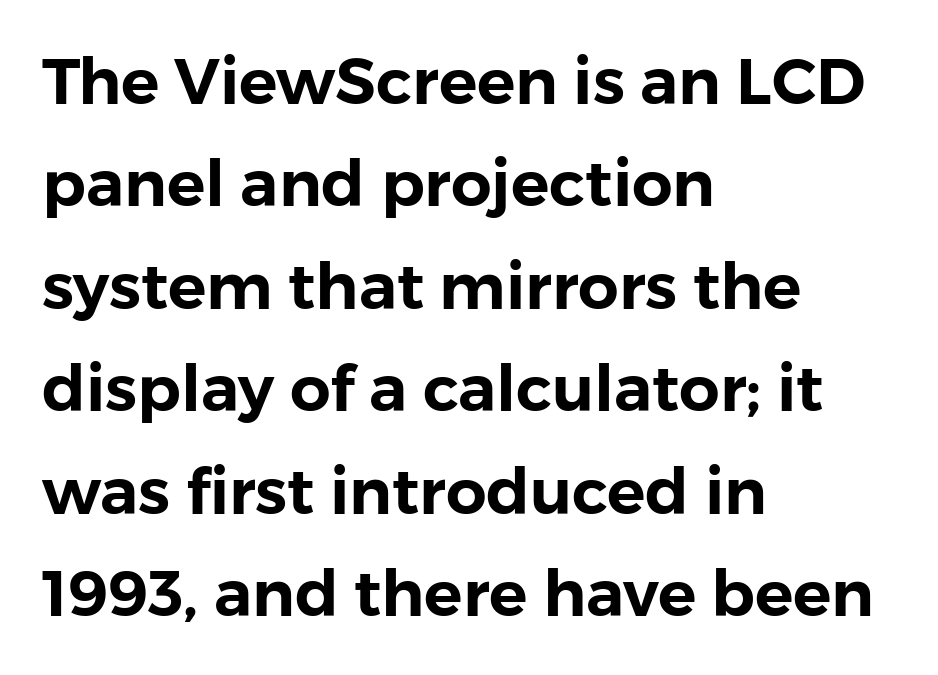
Q: Is the text italic (slanted)? A: No, it is upright.
Q: Is the typeface a serif or a sans-serif typeface? A: Sans-serif.
Q: Is the text underlined? A: No.
Q: How is the paragraph aligned? A: Left-aligned.
Q: Is the spacing between letters normal or unusually wide? A: Normal.
Q: Is the spacing between lines tight, normal or loose? A: Normal.
Q: Width (condensed, normal, or wide)? A: Normal.
Q: Stroke contrast? A: Low.
Q: x-height? A: Medium.
Q: Monospaced? A: No.
